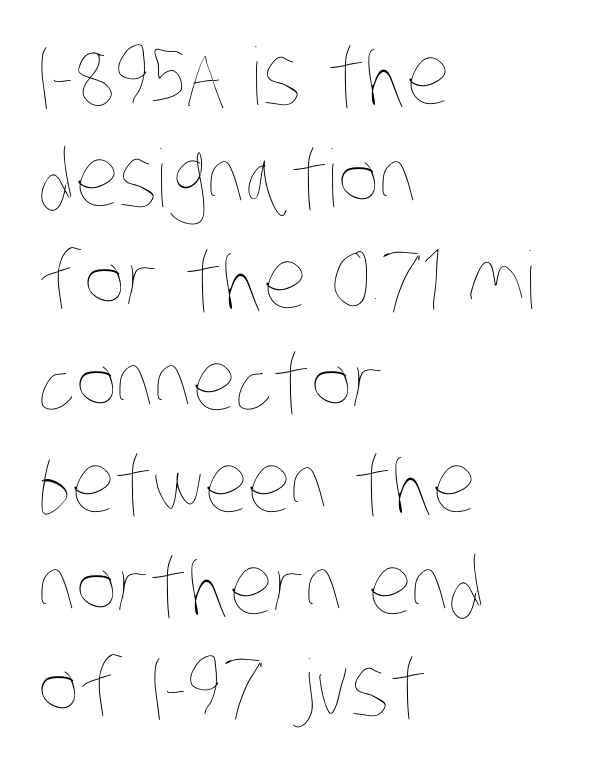
Summary of vertical rhythm: regular, with standard interline spacing. The horizontal fit of the characters is conventional and even. The font sits on the lighter half of the weight spectrum, regular included. Beneath every word, the page is bare. Character widths vary here, with narrow letters taking less room than wide ones.
